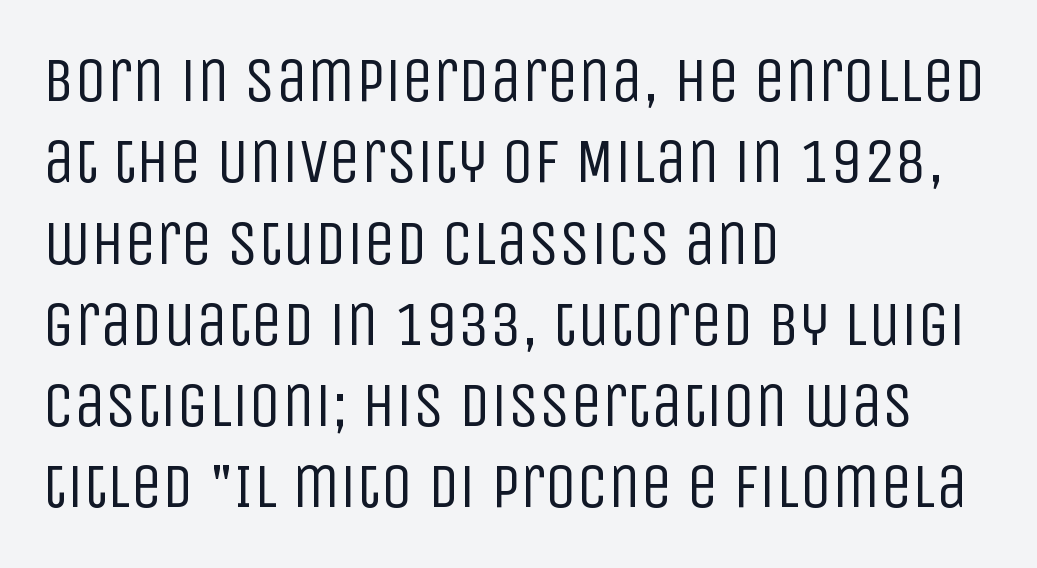
Italic: no, the glyphs are upright roman. The type is set solid horizontally, with unmodified tracking. Descenders are the only things crossing below the line. Notice how the passage keeps a crisp vertical edge on the left only. Think of a printed novel: that variable character pitch is what you see here. The leading is moderate, giving the passage an even texture.
